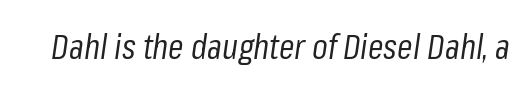
Anything drawn beneath the words? Only blank space. The face used here has a pronounced slope to its letters. The font sits on the lighter half of the weight spectrum, regular included. Tracking value appears to be zero — textbook default spacing. Varying glyph widths throughout — classic text-font behaviour.
